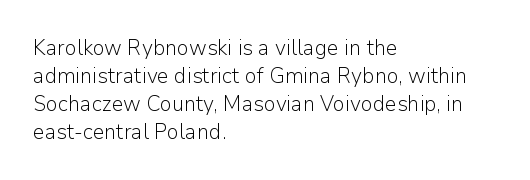
The paragraph has a hard left edge and a soft right edge. Rows of type keep a routine distance in the vertical direction. The letters sit at their default tracking, neither squeezed nor spread. Posture: vertical.
